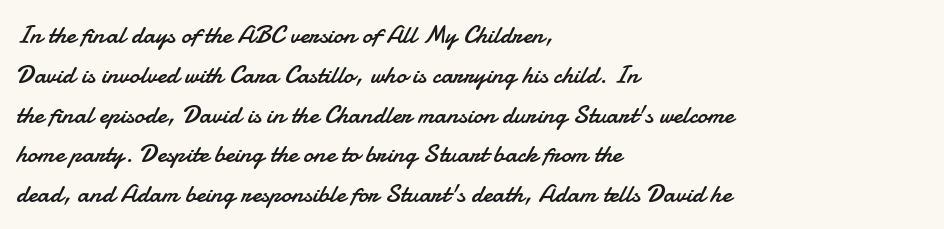
Q: Is the text bold? A: No.
Q: Is the text italic (slanted)? A: Yes.
Q: Is the text underlined? A: No.
Q: How is the paragraph aligned? A: Left-aligned.
Q: Is the spacing between letters normal or unusually wide? A: Normal.
Q: Is the spacing between lines tight, normal or loose? A: Normal.
